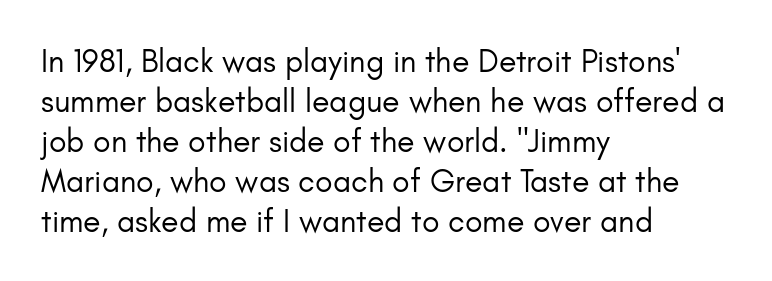
The passage shown is typeset with a sans-serif family. This sample has the flowing, uneven cadence of proportional lettering. Posture: upright roman. Honestly, the row spacing looks completely unremarkable.
